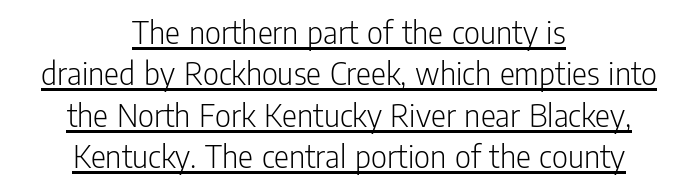
Q: Is the text bold? A: No.
Q: Is the text italic (slanted)? A: No, it is upright.
Q: Is the typeface a serif or a sans-serif typeface? A: Sans-serif.
Q: Is the text underlined? A: Yes.
Q: How is the paragraph aligned? A: Centered.
Q: Is the spacing between letters normal or unusually wide? A: Normal.
Q: Width (condensed, normal, or wide)? A: Condensed.
Q: Stroke contrast? A: Low.
Q: x-height? A: Medium.
Q: Monospaced? A: No.
